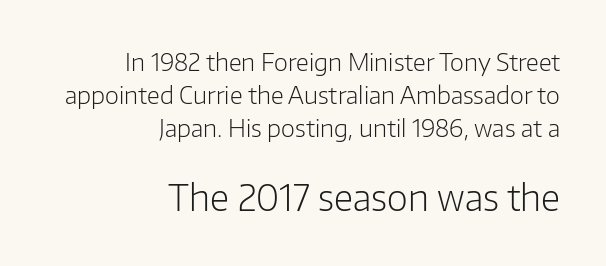
Q: Is the text bold? A: No.
Q: Is the text italic (slanted)? A: No, it is upright.
Q: Is the typeface a serif or a sans-serif typeface? A: Sans-serif.
Q: Is the text underlined? A: No.
Q: How is the paragraph aligned? A: Right-aligned.
Q: Is the spacing between letters normal or unusually wide? A: Normal.
Q: Is the spacing between lines tight, normal or loose? A: Normal.
Q: Which block of text is set in a larger size, the first (top) or the second (bottom)? A: The second (bottom) one.
Q: Width (condensed, normal, or wide)? A: Normal.
Q: Stroke contrast? A: Low.
Q: x-height? A: Medium.
Q: Monospaced? A: No.
